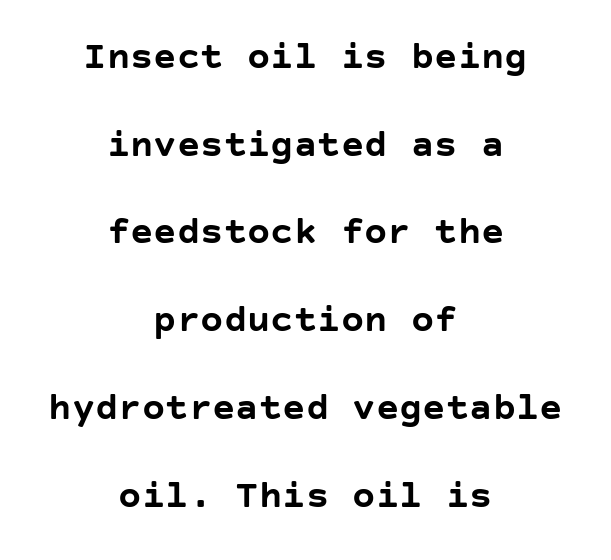
Q: Is the text bold? A: Yes.
Q: Is the text italic (slanted)? A: No, it is upright.
Q: Is the typeface a serif or a sans-serif typeface? A: Sans-serif.
Q: Is the text underlined? A: No.
Q: How is the paragraph aligned? A: Centered.
Q: Is the spacing between letters normal or unusually wide? A: Normal.
Q: Is the spacing between lines tight, normal or loose? A: Loose.
Q: Width (condensed, normal, or wide)? A: Normal.
Q: Stroke contrast? A: Low.
Q: x-height? A: Large.
